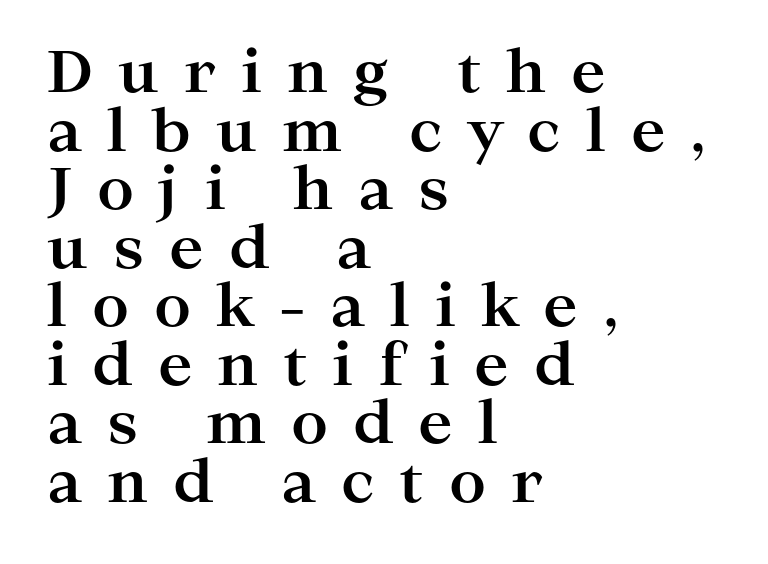
Q: Is the text bold? A: Yes.
Q: Is the text italic (slanted)? A: No, it is upright.
Q: Is the typeface a serif or a sans-serif typeface? A: Serif.
Q: Is the text underlined? A: No.
Q: How is the paragraph aligned? A: Left-aligned.
Q: Is the spacing between letters normal or unusually wide? A: Unusually wide.
Q: Is the spacing between lines tight, normal or loose? A: Tight.
Q: Width (condensed, normal, or wide)? A: Wide.
Q: Stroke contrast? A: High.
Q: x-height? A: Medium.
Q: Monospaced? A: No.
